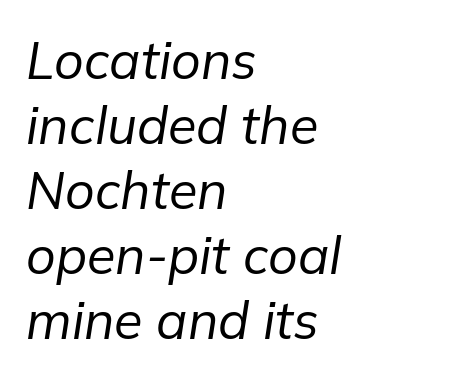
The image shows 52 px regular-weight type, italic (leaning right); set left-aligned, normal line spacing (1.25x), normal letter spacing, not underlined; low stroke contrast and a medium x-height.
